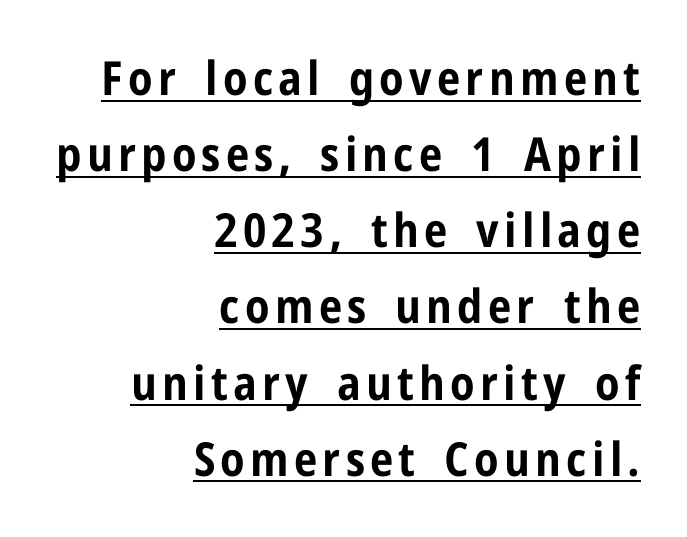
The image shows 47 px bold, condensed sans-serif type, upright; set right-aligned, normal line spacing (1.62x), underlined; low stroke contrast and a medium x-height.
